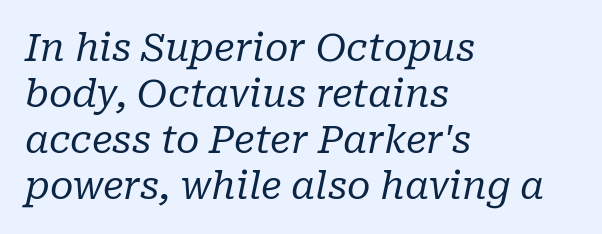
Q: Is the text bold? A: No.
Q: Is the text italic (slanted)? A: Yes, it leans right by about 10 degrees.
Q: Is the typeface a serif or a sans-serif typeface? A: Serif.
Q: Is the text underlined? A: No.
Q: How is the paragraph aligned? A: Left-aligned.
Q: Is the spacing between letters normal or unusually wide? A: Normal.
Q: Width (condensed, normal, or wide)? A: Normal.
Q: Stroke contrast? A: Low.
Q: x-height? A: Medium.
Q: Monospaced? A: No.
